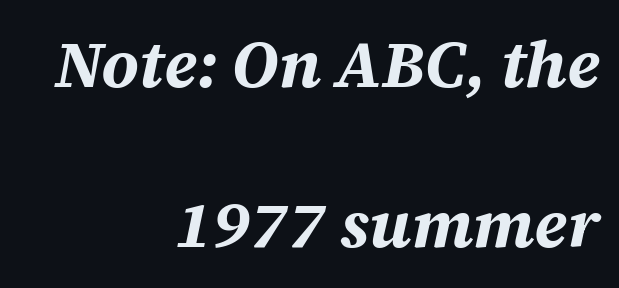
The image shows 66 px bold type, italic (leaning right); set right-aligned, loose line spacing (2.42x), normal letter spacing, not underlined; medium stroke contrast and a large x-height.
